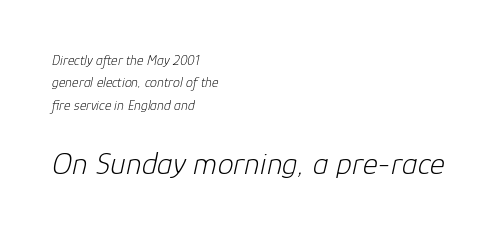
Q: Is the text bold? A: No.
Q: Is the text italic (slanted)? A: Yes, it leans right by about 12 degrees.
Q: Is the text underlined? A: No.
Q: How is the paragraph aligned? A: Left-aligned.
Q: Is the spacing between letters normal or unusually wide? A: Normal.
Q: Is the spacing between lines tight, normal or loose? A: Normal.
Q: Which block of text is set in a larger size, the first (top) or the second (bottom)? A: The second (bottom) one.
Q: Width (condensed, normal, or wide)? A: Normal.
Q: Stroke contrast? A: Low.
Q: x-height? A: Medium.
Q: Monospaced? A: No.
